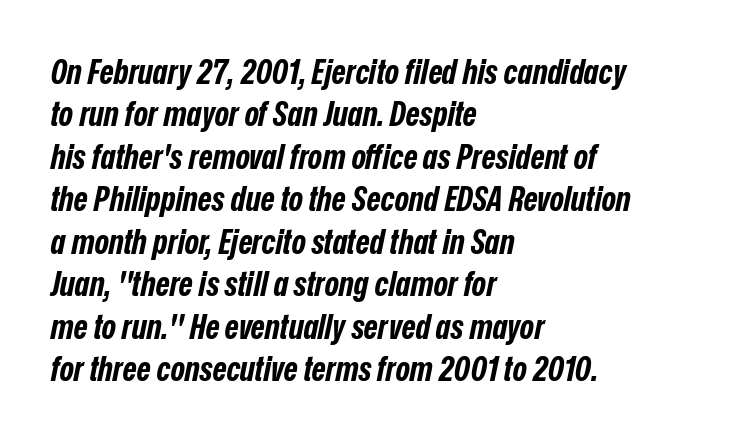
{"italic": "yes", "lean": "right", "slant_degrees": 12, "bold": "yes", "weight": "bold", "width": "condensed", "stroke_contrast": "low", "x_height": "medium", "monospaced": "no", "underline": "no", "align": "left", "line_spacing": "normal", "line_spacing_ratio": 1.25, "letter_spacing": "normal", "letter_spacing_em": 0.0, "glyph_px": 34}
